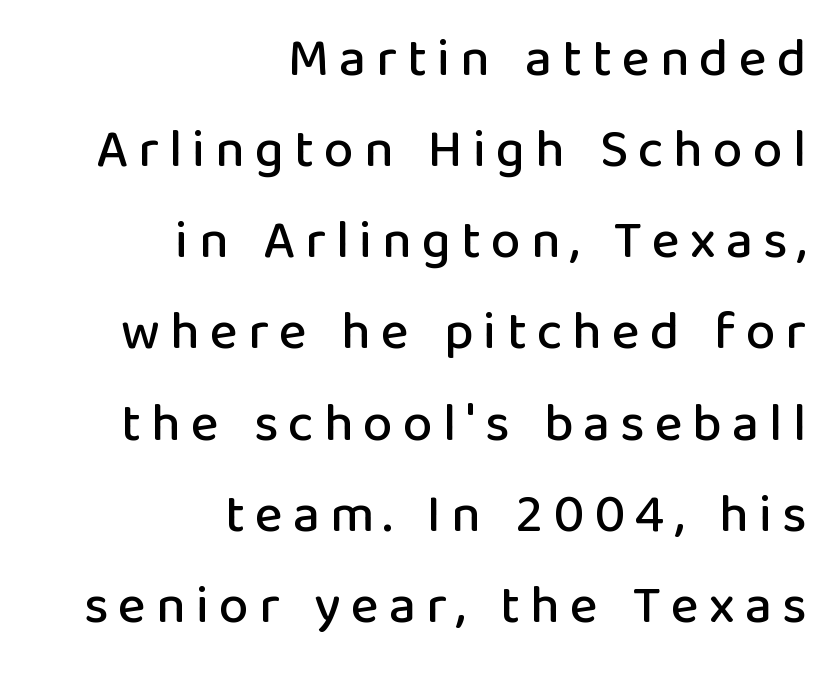
Q: Is the text italic (slanted)? A: No, it is upright.
Q: Is the typeface a serif or a sans-serif typeface? A: Sans-serif.
Q: Is the text underlined? A: No.
Q: How is the paragraph aligned? A: Right-aligned.
Q: Width (condensed, normal, or wide)? A: Normal.
Q: Stroke contrast? A: Low.
Q: x-height? A: Medium.
Q: Monospaced? A: No.
